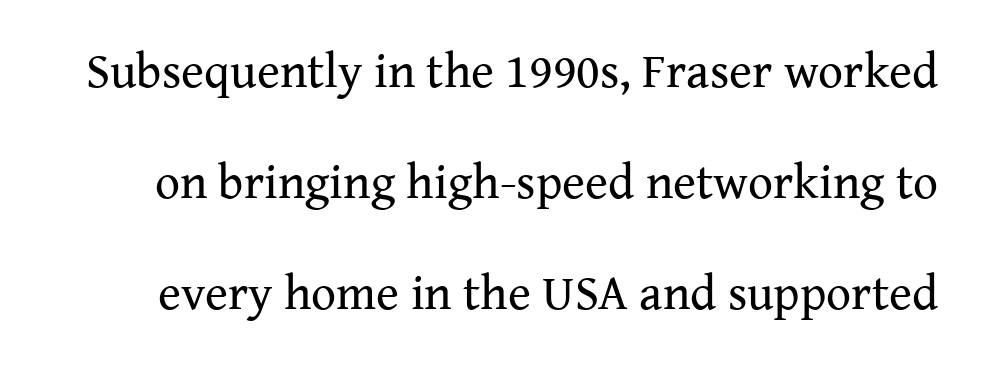
Posture: vertical. Check where the strokes stop: tiny serifs finish them off. Interline gaps are noticeably wide in this sample. Type without underlining. Weight: not bold — regular or lighter. Honestly, the letter spacing is just normal — you wouldn't notice it.
